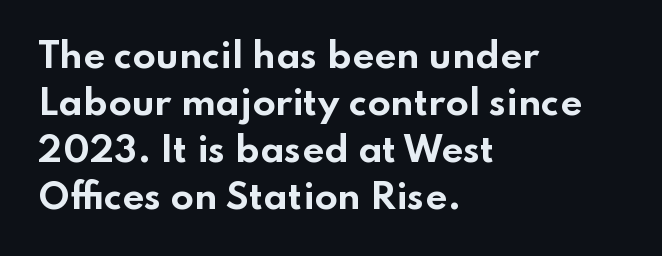
This is heavy type, rendered in bold. These lines are composed in type without serifs. Regular leading. Think of a printed novel: that variable character pitch is what you see here.
